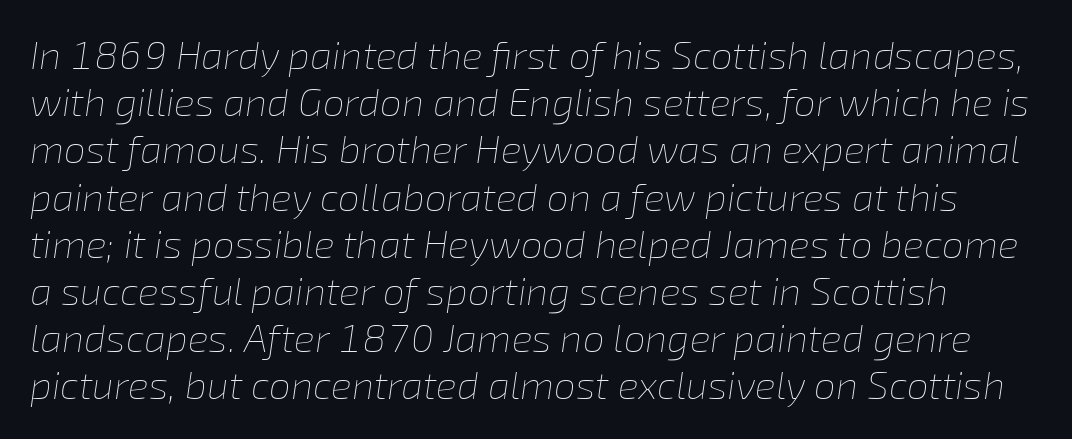
Q: Is the text bold? A: No.
Q: Is the text italic (slanted)? A: Yes, it leans right by about 8 degrees.
Q: Is the text underlined? A: No.
Q: Is the spacing between letters normal or unusually wide? A: Normal.
Q: Width (condensed, normal, or wide)? A: Normal.
Q: Stroke contrast? A: Low.
Q: x-height? A: Medium.
Q: Monospaced? A: No.
